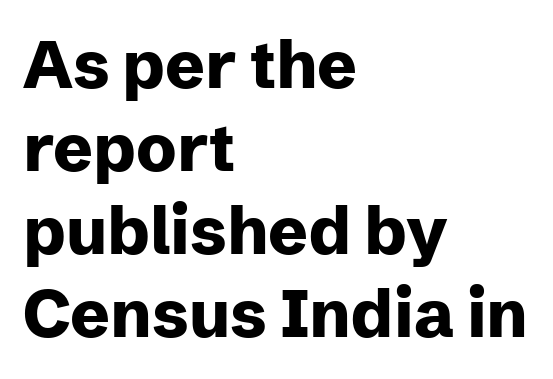
Q: Is the text bold? A: Yes.
Q: Is the text italic (slanted)? A: No, it is upright.
Q: Is the typeface a serif or a sans-serif typeface? A: Sans-serif.
Q: Is the text underlined? A: No.
Q: How is the paragraph aligned? A: Left-aligned.
Q: Is the spacing between letters normal or unusually wide? A: Normal.
Q: Is the spacing between lines tight, normal or loose? A: Normal.
Q: Width (condensed, normal, or wide)? A: Normal.
Q: Stroke contrast? A: Low.
Q: x-height? A: Medium.
Q: Monospaced? A: No.
